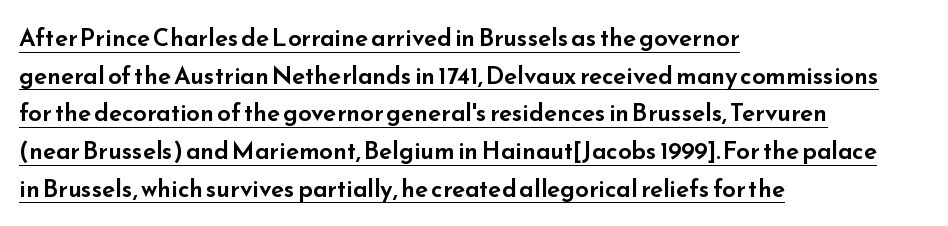
This sample uses an upright cut, with every glyph sitting square on the baseline. Tracking here is standard; glyphs follow each other at the usual distance. The rendering uses a moderate line-height, typical for paragraphs. Horizontal alignment here is leftward, the default for most running prose. Emphasis is given by a line drawn under the lettering.
